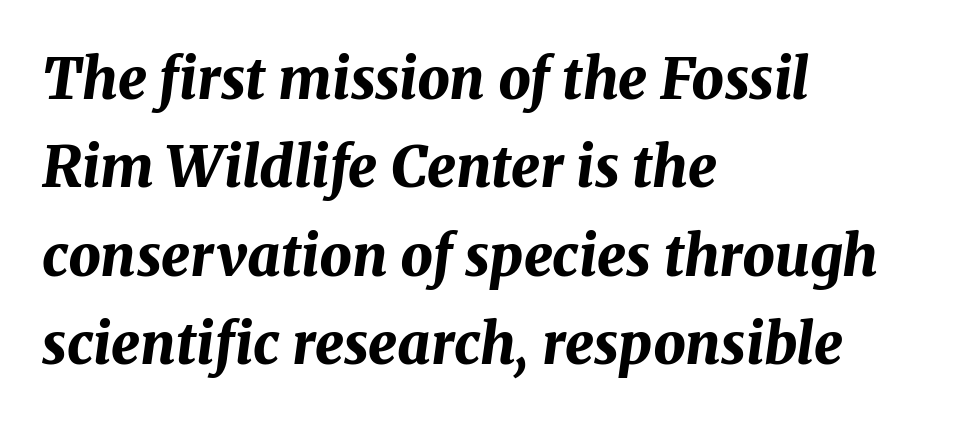
Q: Is the text bold? A: Yes.
Q: Is the text italic (slanted)? A: Yes, it leans right by about 8 degrees.
Q: Is the text underlined? A: No.
Q: How is the paragraph aligned? A: Left-aligned.
Q: Is the spacing between letters normal or unusually wide? A: Normal.
Q: Is the spacing between lines tight, normal or loose? A: Normal.
Q: Width (condensed, normal, or wide)? A: Normal.
Q: Stroke contrast? A: Medium.
Q: x-height? A: Medium.
Q: Monospaced? A: No.
